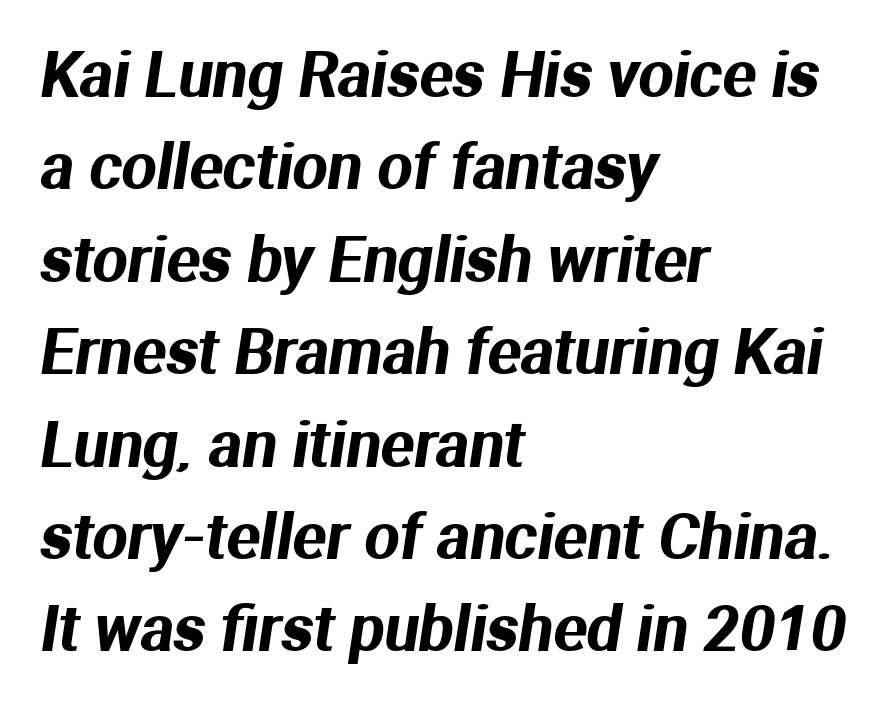
The typesetter chose a ragged-right arrangement here. Do the characters align in a grid? No, the font is proportional. Interline gaps are of average width in this sample. Look at the tracking — it's just the regular setting, nothing added. Type style note: lacks serifs.
